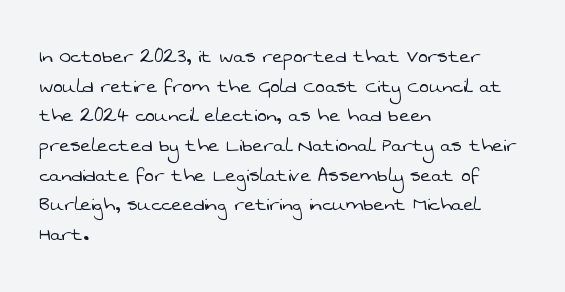
The image shows 23 px text type; set left-aligned, normal line spacing (1.29x), normal letter spacing, not underlined.
